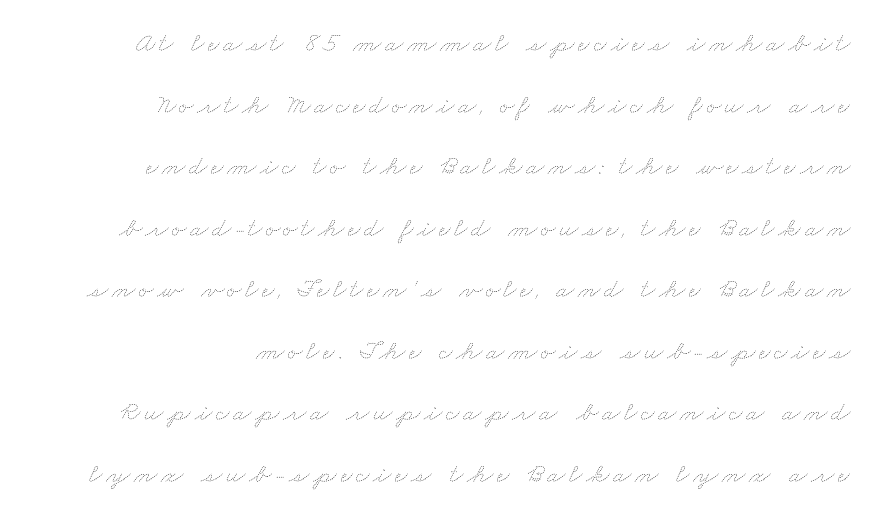
Q: Is the text bold? A: No.
Q: Is the text underlined? A: No.
Q: How is the paragraph aligned? A: Right-aligned.
Q: Is the spacing between lines tight, normal or loose? A: Loose.
